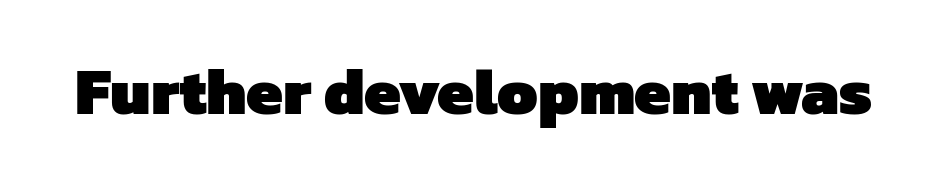
Tracking value appears to be zero — textbook default spacing. Set as a true bold cut, around the 700 mark. The baseline area is clear. The face used here is proportionally spaced, like ordinary book or web type.
